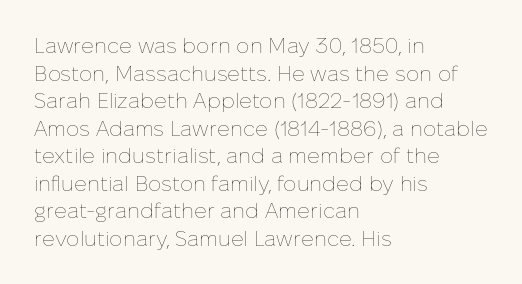
Teacher's note: observe the even left margin — that is flush-left alignment. The line texture is even and compact thanks to regular tracking. The lettering stays uniformly vertical, giving the passage a roman look. The baseline area is clear.
